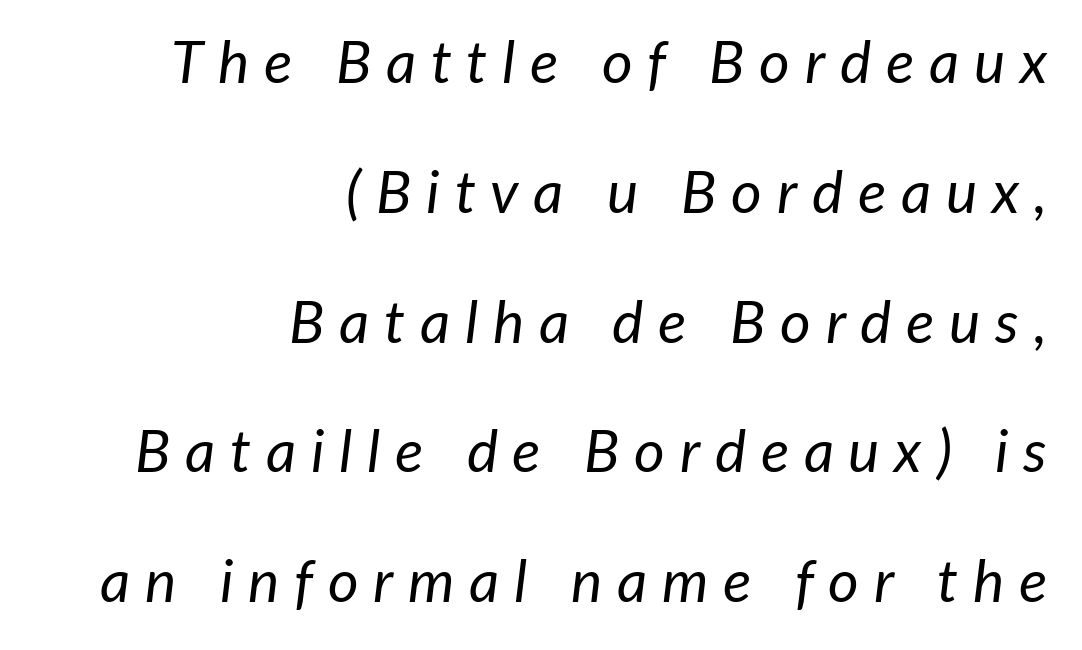
{"italic": "yes", "lean": "right", "slant_degrees": 7, "bold": "no", "weight": "regular", "width": "normal", "stroke_contrast": "low", "x_height": "medium", "monospaced": "no", "underline": "no", "align": "right", "line_spacing": "loose", "line_spacing_ratio": 2.2, "letter_spacing": "wide", "letter_spacing_em": 0.25, "glyph_px": 59}
